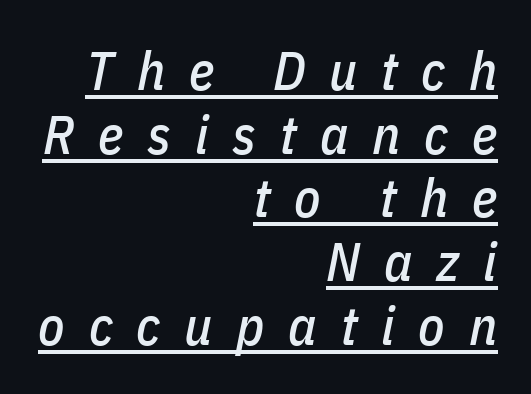
Q: Is the text italic (slanted)? A: Yes, it leans right by about 11 degrees.
Q: Is the text underlined? A: Yes.
Q: How is the paragraph aligned? A: Right-aligned.
Q: Is the spacing between letters normal or unusually wide? A: Unusually wide.
Q: Width (condensed, normal, or wide)? A: Condensed.
Q: Stroke contrast? A: Low.
Q: x-height? A: Medium.
Q: Monospaced? A: No.
